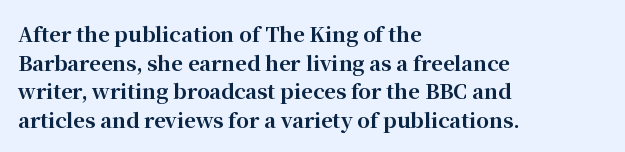
This sample uses an upright cut, with every glyph sitting square on the baseline. Only glyphs here, with clear space below each row. Visually the block forms a straight wall on the left and a jagged coastline on the right. Its strokes are broad and dark, the hallmark of bold type. This block has exactly the height ordinary leading produces. The passage shown has conventional tracking throughout.
